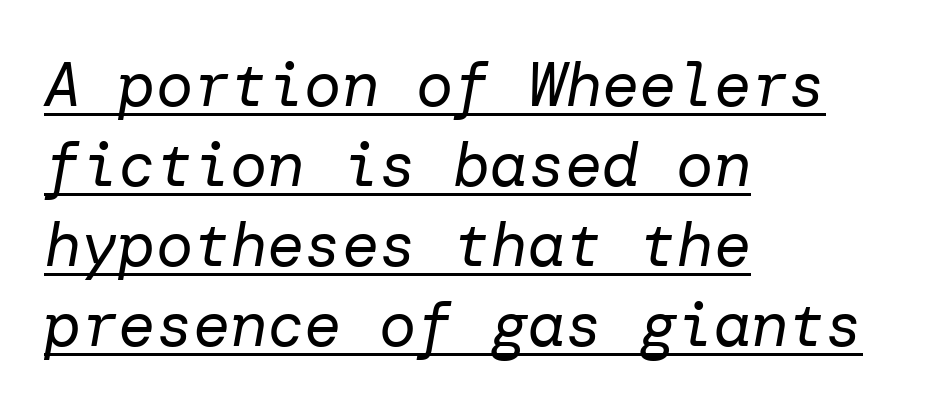
Q: Is the text bold? A: No.
Q: Is the text italic (slanted)? A: Yes, it leans right by about 10 degrees.
Q: Is the text underlined? A: Yes.
Q: How is the paragraph aligned? A: Left-aligned.
Q: Is the spacing between letters normal or unusually wide? A: Normal.
Q: Is the spacing between lines tight, normal or loose? A: Normal.
Q: Width (condensed, normal, or wide)? A: Normal.
Q: Stroke contrast? A: Low.
Q: x-height? A: Medium.
